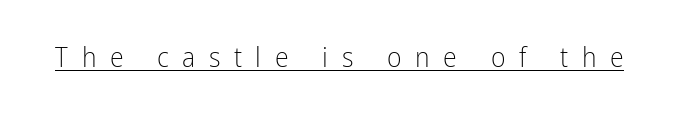
The passage shown is typed in a proportional face where columns would drift. Tracking here is generous; glyphs stand well apart from one another. Every character sits straight up, as roman type does. The strokes are not fattened; the text isn't bold. The string is rendered with underlining switched on. This rendering employs a face without finishing strokes, i.e., a sans-serif.
